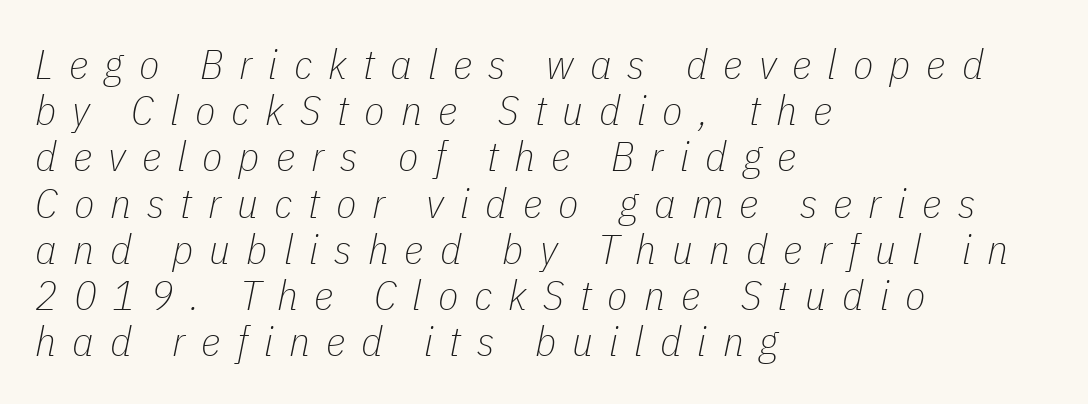
Q: Is the text bold? A: No.
Q: Is the text italic (slanted)? A: Yes, it leans right by about 11 degrees.
Q: Is the text underlined? A: No.
Q: How is the paragraph aligned? A: Left-aligned.
Q: Is the spacing between letters normal or unusually wide? A: Unusually wide.
Q: Is the spacing between lines tight, normal or loose? A: Tight.
Q: Width (condensed, normal, or wide)? A: Condensed.
Q: Stroke contrast? A: Low.
Q: x-height? A: Medium.
Q: Monospaced? A: No.
